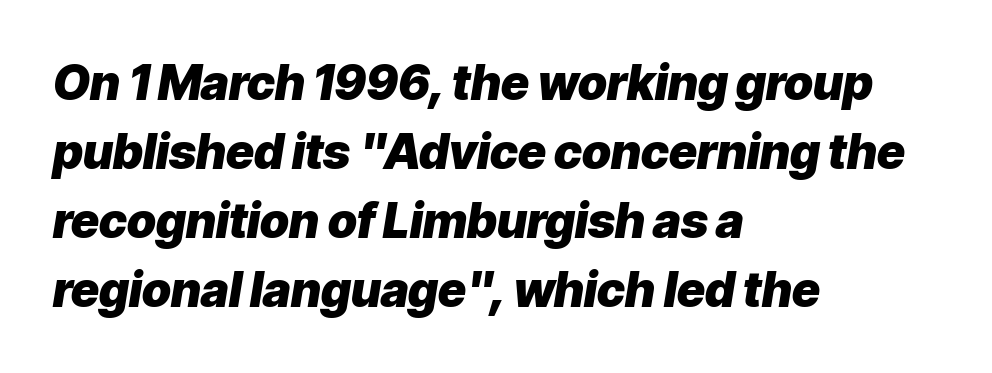
Q: Is the text bold? A: Yes.
Q: Is the text italic (slanted)? A: Yes, it leans right by about 9 degrees.
Q: Is the text underlined? A: No.
Q: How is the paragraph aligned? A: Left-aligned.
Q: Is the spacing between letters normal or unusually wide? A: Normal.
Q: Is the spacing between lines tight, normal or loose? A: Normal.
Q: Width (condensed, normal, or wide)? A: Normal.
Q: Stroke contrast? A: Low.
Q: x-height? A: Medium.
Q: Monospaced? A: No.
